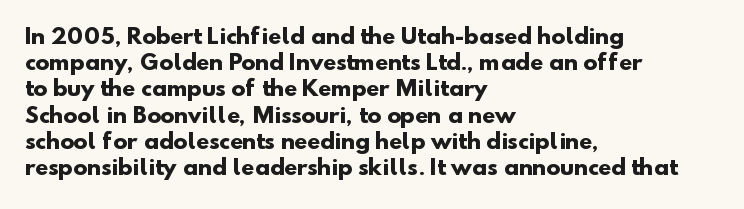
Q: Is the text bold? A: Yes.
Q: Is the text underlined? A: No.
Q: How is the paragraph aligned? A: Left-aligned.
Q: Is the spacing between letters normal or unusually wide? A: Normal.
Q: Is the spacing between lines tight, normal or loose? A: Normal.
